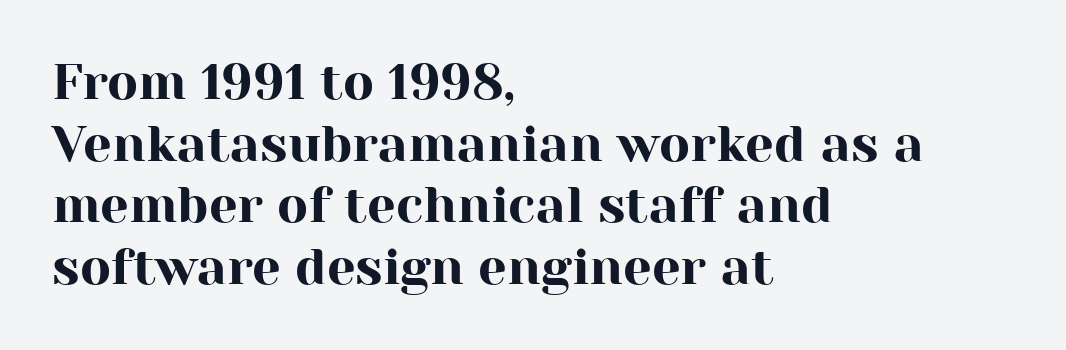
No word sits above an underline. No italicization has been applied; the sample stays upright. Inter-character spacing is left at the font's built-in metrics. You can tell from the footed stems that serif type was used. Varying glyph widths throughout — classic text-font behaviour. The rag falls on the right side of this text block.
